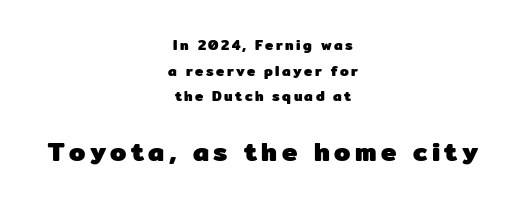
{"italic": "no", "bold": "yes", "underline": "no", "align": "center", "line_spacing_ratio": 1.83, "larger_block": "second", "size_ratio": 1.86, "glyph_px": 26}
